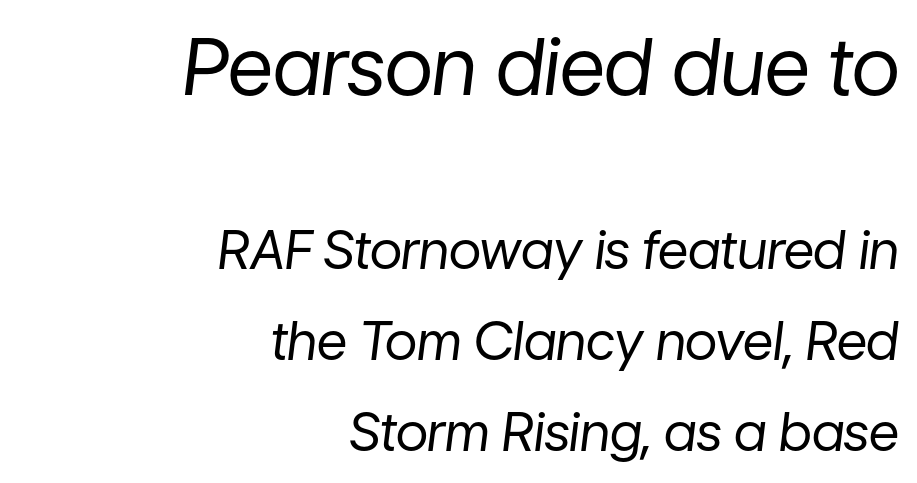
The image shows 79 px regular-weight type, italic (leaning right); set right-aligned, line spacing 1.72x, normal letter spacing, not underlined; the first (top) block is 1.49x larger; low stroke contrast and a medium x-height.
